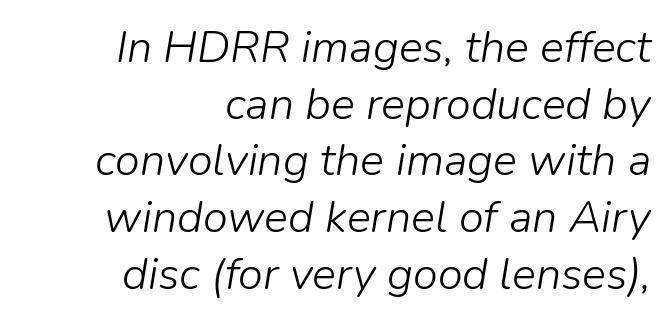
The image shows 45 px light type, italic (leaning right); set right-aligned, normal line spacing (1.26x), normal letter spacing, not underlined; low stroke contrast and a medium x-height.
